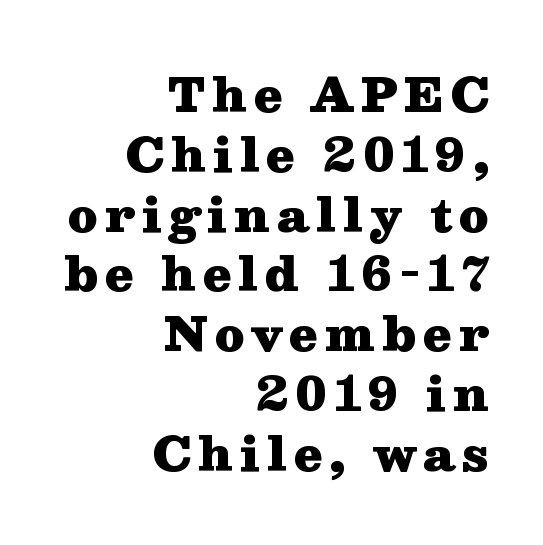
{"serif": "yes", "italic": "no", "bold": "yes", "weight": "heavy", "width": "wide", "stroke_contrast": "medium", "x_height": "medium", "monospaced": "no", "underline": "no", "align": "right", "line_spacing": "normal", "line_spacing_ratio": 1.3, "glyph_px": 46}
